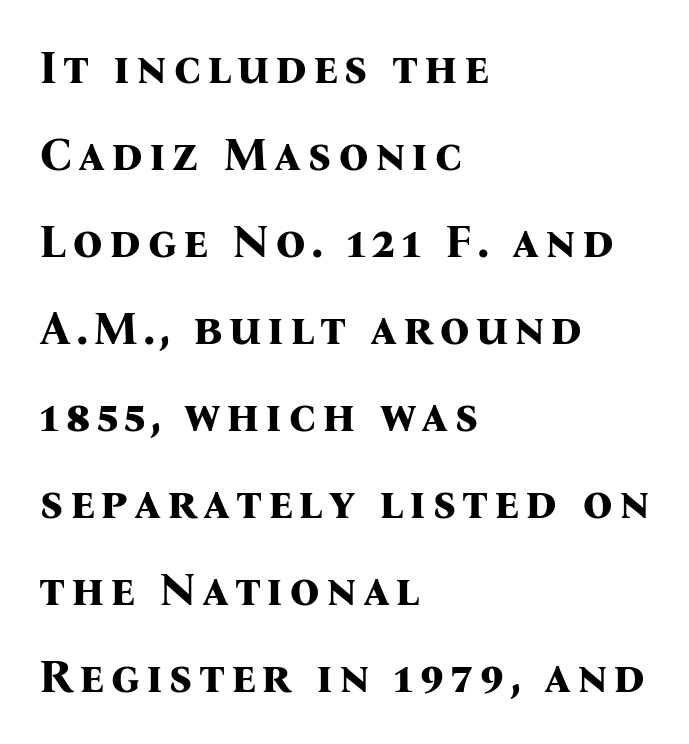
The image shows 47 px bold serif type, upright; set left-aligned, line spacing 1.85x, not underlined; medium stroke contrast and a medium x-height.
